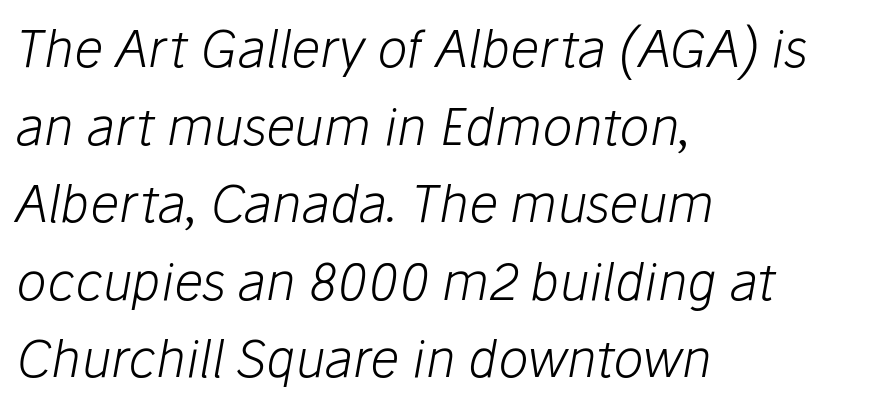
The image shows 51 px light type, italic (leaning right); set left-aligned, normal line spacing (1.52x), normal letter spacing, not underlined; low stroke contrast and a medium x-height.
